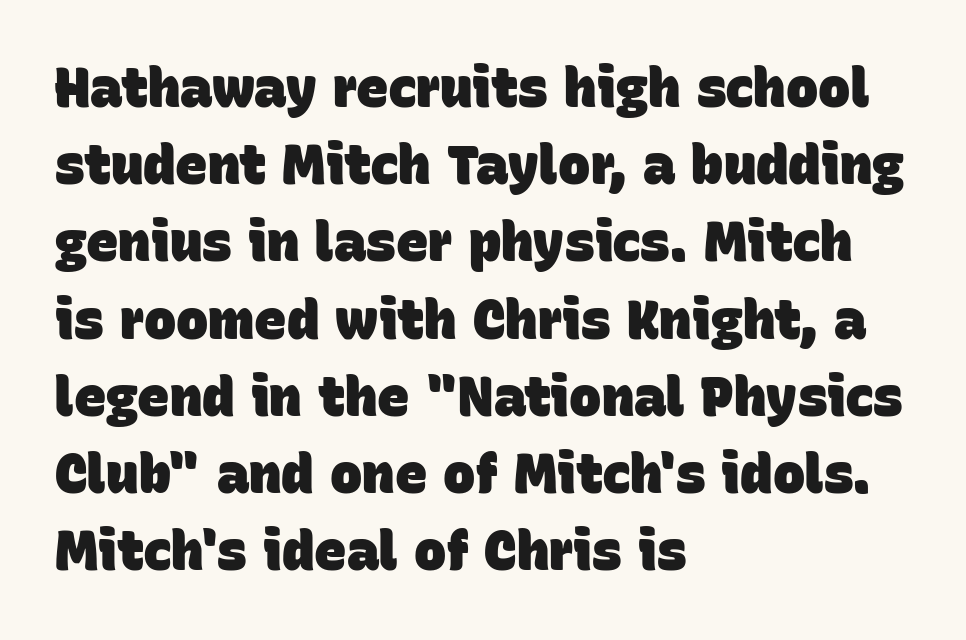
{"serif": "no", "bold": "yes", "weight": "heavy", "width": "normal", "stroke_contrast": "low", "x_height": "large", "monospaced": "no", "underline": "no", "align": "left", "line_spacing": "normal", "line_spacing_ratio": 1.43, "letter_spacing": "normal", "letter_spacing_em": 0.0, "glyph_px": 54}
